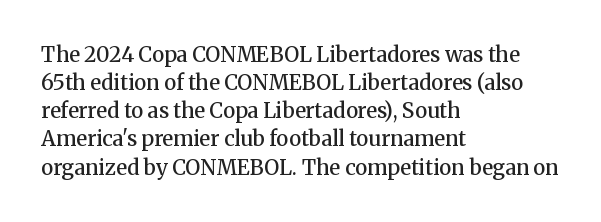
The axis of the letterforms is exactly vertical. The block of text has a typical density, with ordinary space between rows. Plain, unruled lines of type. Slightly chunky letters — semibold, I'd say, not full bold. Left-aligned paragraph, ragged on the right.
